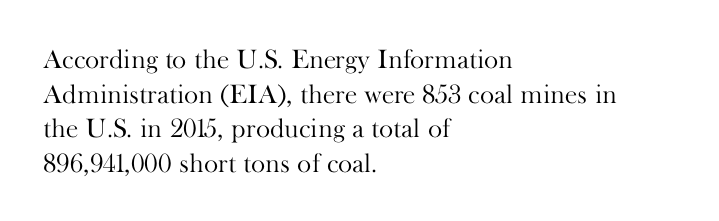
The block of text has a typical density, with ordinary space between rows. Which margin do the lines hug? The left one — the right edge is uneven. The space directly below the letters is spotless. This is the regular roman posture of the typeface. Does extra space separate the letters? No, they use regular spacing.
